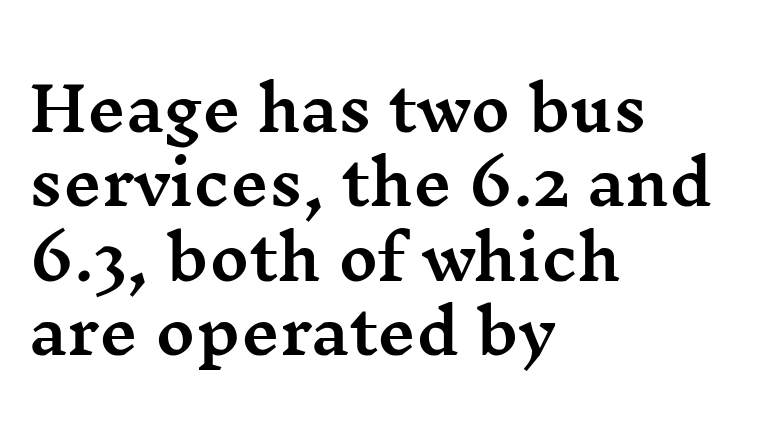
The image shows 60 px wide serif type, upright; set left-aligned, line spacing 1.24x, normal letter spacing, not underlined; medium stroke contrast and a medium x-height.
